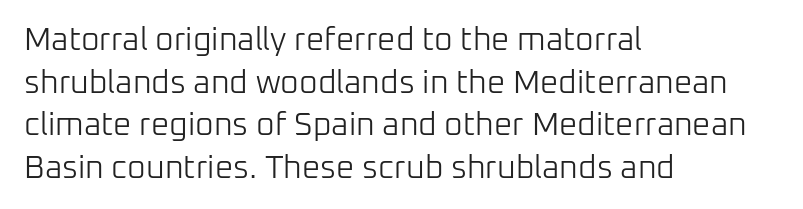
Q: Is the text bold? A: No.
Q: Is the text italic (slanted)? A: No, it is upright.
Q: Is the typeface a serif or a sans-serif typeface? A: Sans-serif.
Q: Is the text underlined? A: No.
Q: How is the paragraph aligned? A: Left-aligned.
Q: Is the spacing between letters normal or unusually wide? A: Normal.
Q: Is the spacing between lines tight, normal or loose? A: Normal.
Q: Width (condensed, normal, or wide)? A: Normal.
Q: Stroke contrast? A: Low.
Q: x-height? A: Medium.
Q: Monospaced? A: No.
